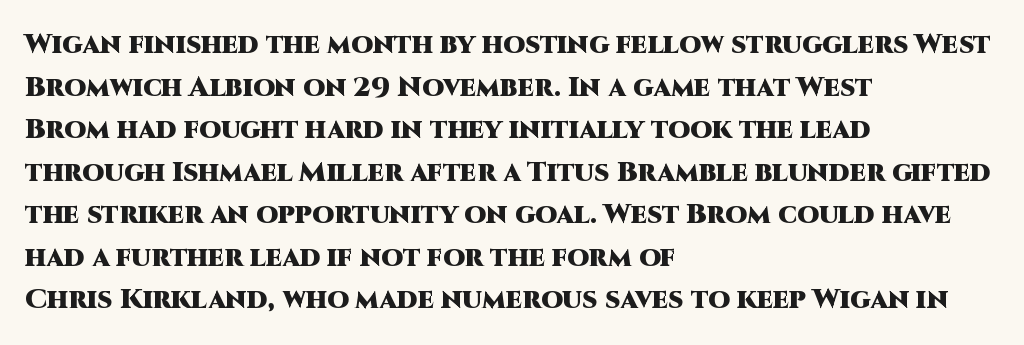
The image shows 28 px heavy sans-serif type, upright; set left-aligned, normal line spacing (1.52x), normal letter spacing, not underlined; high stroke contrast and a large x-height.
